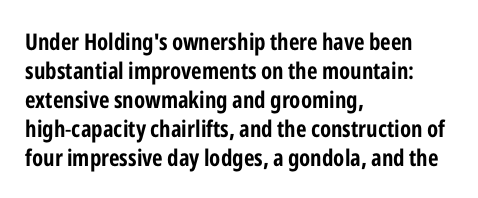
{"italic": "no", "underline": "no", "align": "left", "line_spacing": "normal", "line_spacing_ratio": 1.26, "letter_spacing": "normal", "letter_spacing_em": 0.0, "glyph_px": 23}
